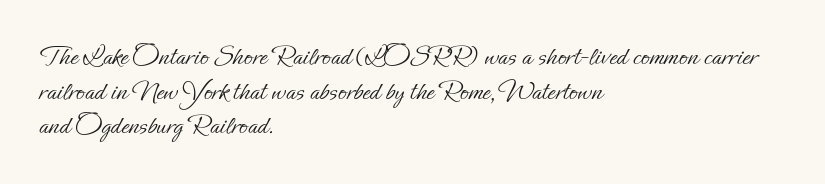
{"bold": "no", "weight": "light", "width": "normal", "stroke_contrast": "low", "x_height": "small", "monospaced": "no", "underline": "no", "align": "left", "line_spacing_ratio": 1.24, "letter_spacing": "normal", "letter_spacing_em": 0.0, "glyph_px": 28}
